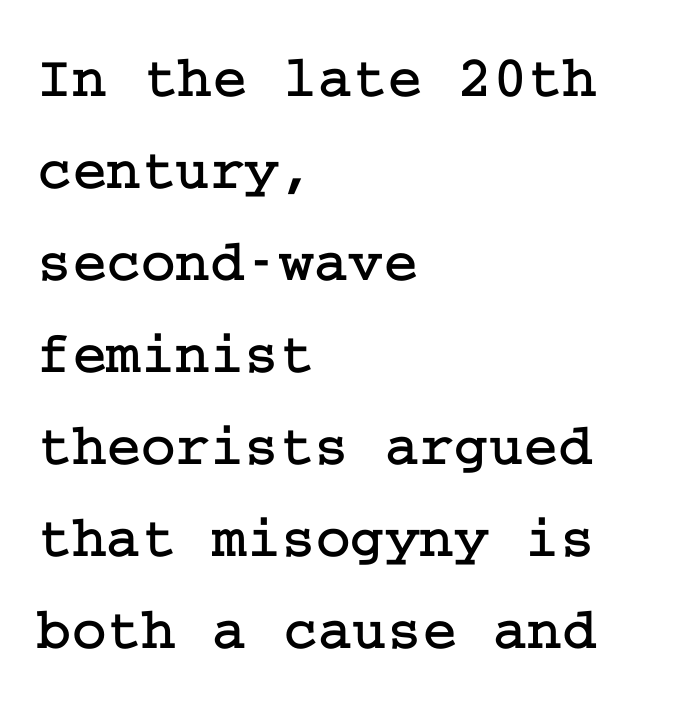
Q: Is the text italic (slanted)? A: No, it is upright.
Q: Is the typeface a serif or a sans-serif typeface? A: Serif.
Q: Is the text underlined? A: No.
Q: How is the paragraph aligned? A: Left-aligned.
Q: Is the spacing between letters normal or unusually wide? A: Normal.
Q: Is the spacing between lines tight, normal or loose? A: Normal.
Q: Width (condensed, normal, or wide)? A: Normal.
Q: Stroke contrast? A: Low.
Q: x-height? A: Medium.
